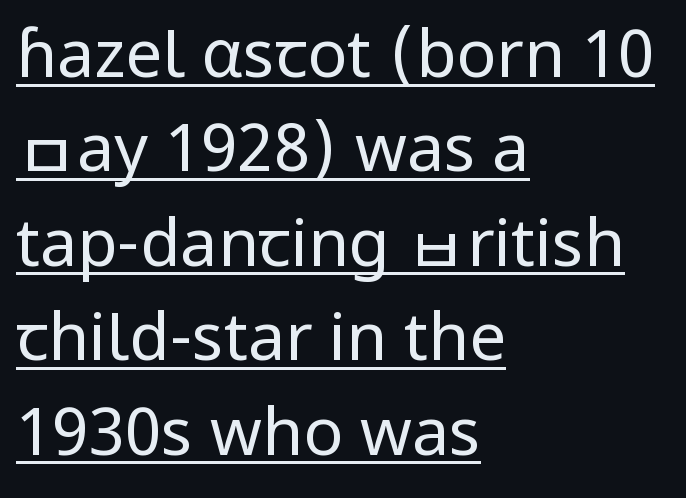
The image shows 66 px regular-weight sans-serif type, upright; set left-aligned, normal line spacing (1.43x), normal letter spacing, underlined; low stroke contrast and a medium x-height.
